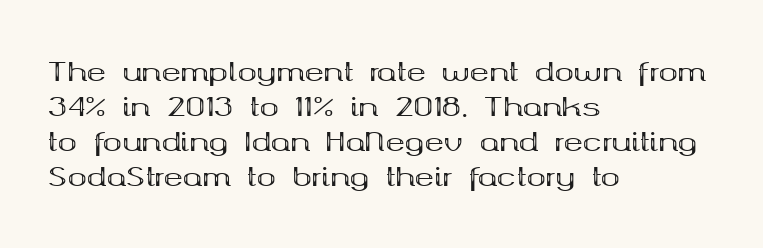
Q: Is the text bold? A: Yes.
Q: Is the text italic (slanted)? A: No, it is upright.
Q: Is the text underlined? A: No.
Q: How is the paragraph aligned? A: Left-aligned.
Q: Is the spacing between letters normal or unusually wide? A: Normal.
Q: Is the spacing between lines tight, normal or loose? A: Normal.
